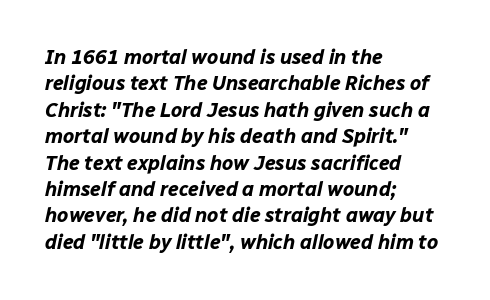
{"italic": "yes", "lean": "right", "slant_degrees": 12, "bold": "yes", "underline": "no", "align": "left", "line_spacing": "normal", "line_spacing_ratio": 1.32, "letter_spacing": "normal", "letter_spacing_em": 0.0, "glyph_px": 20}
